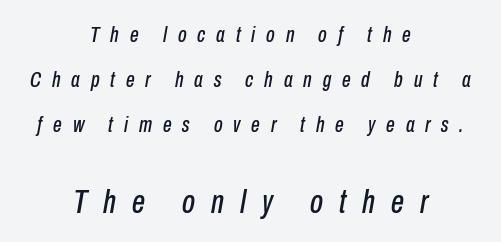
The image shows 33 px condensed type, italic (leaning right); set centered, loose line spacing (2.05x), unusually wide letter spacing (+0.49 em), not underlined; the second (bottom) block is 1.5x larger; low stroke contrast and a medium x-height.
